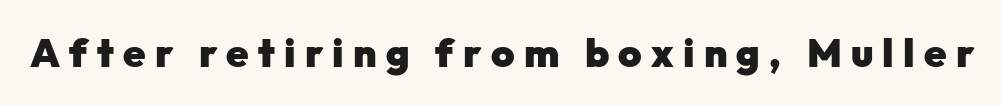
{"serif": "no", "italic": "no", "bold": "yes", "weight": "heavy", "width": "normal", "stroke_contrast": "low", "x_height": "medium", "monospaced": "no", "underline": "no", "letter_spacing": "wide", "letter_spacing_em": 0.23, "glyph_px": 40}
